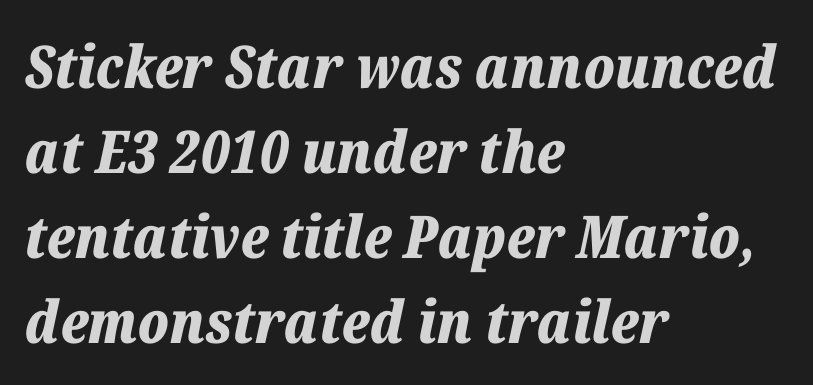
How would I describe the line gaps? Plain and ordinary. Typographic density is high because the face is bold. Observe the ordinary spacing: letters are neighbours, not strangers. All the whitespace from short lines collects on the right. A bare baseline throughout the passage. Every character sits at an angle, as italics do.
